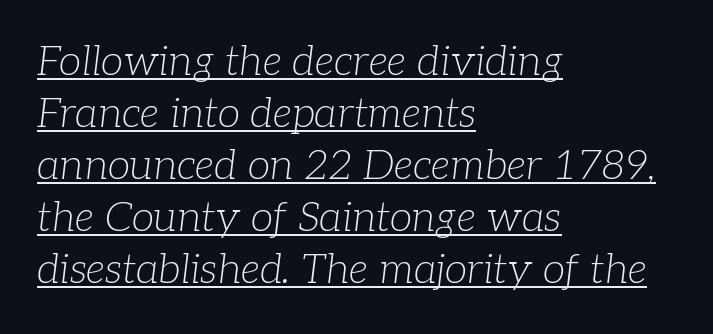
The image shows 41 px light serif type, italic (leaning right); set left-aligned, normal line spacing (1.27x), normal letter spacing, underlined; low stroke contrast and a medium x-height.
